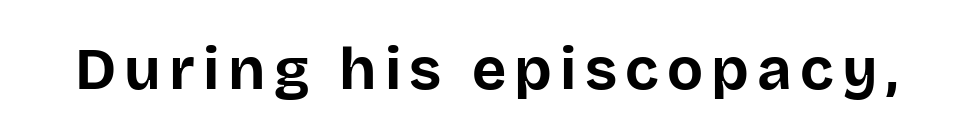
Q: Is the text bold? A: Yes.
Q: Is the text italic (slanted)? A: No, it is upright.
Q: Is the typeface a serif or a sans-serif typeface? A: Sans-serif.
Q: Is the text underlined? A: No.
Q: Width (condensed, normal, or wide)? A: Normal.
Q: Stroke contrast? A: Low.
Q: x-height? A: Large.
Q: Monospaced? A: No.
